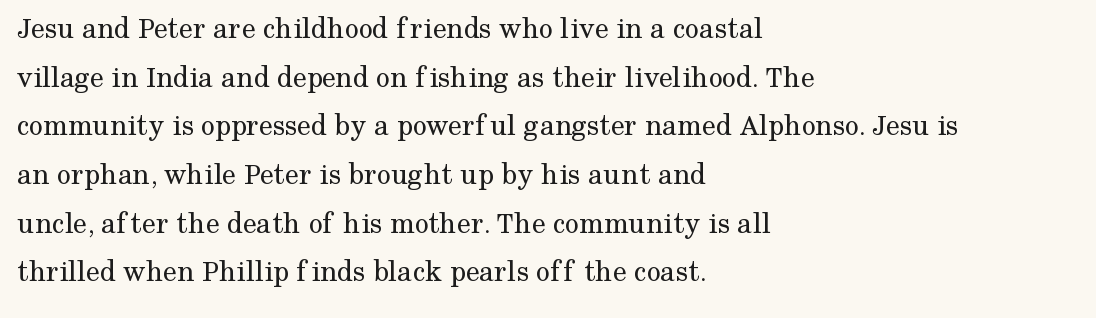
Nobody drew a line under any word here. The strokes carry an ordinary text weight at most. This is serif lettering, the kind often seen in printed books. How would I describe the line gaps? Plain and ordinary.
